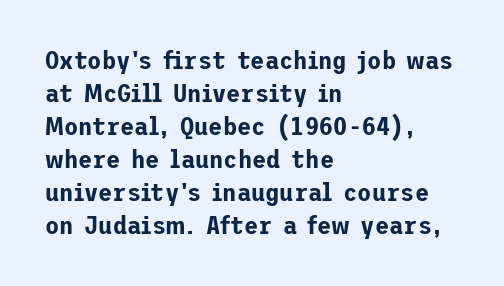
{"italic": "no", "underline": "no", "align": "left", "line_spacing": "normal", "line_spacing_ratio": 1.27, "letter_spacing": "normal", "letter_spacing_em": 0.0, "glyph_px": 26}
